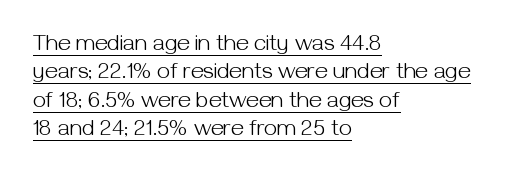
Has an underline been added? It has. Does extra space separate the letters? No, they use regular spacing. Rendered with straight, roman letterforms. Is the type heavy? It reads as light-to-regular instead. Where is the straight margin? On the left.
